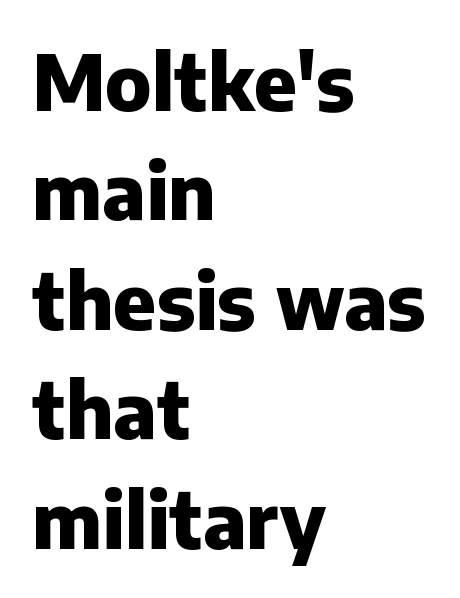
{"serif": "no", "italic": "no", "bold": "yes", "weight": "heavy", "width": "normal", "stroke_contrast": "low", "x_height": "medium", "monospaced": "no", "underline": "no", "align": "left", "line_spacing": "normal", "line_spacing_ratio": 1.44, "letter_spacing": "normal", "letter_spacing_em": 0.0, "glyph_px": 76}
